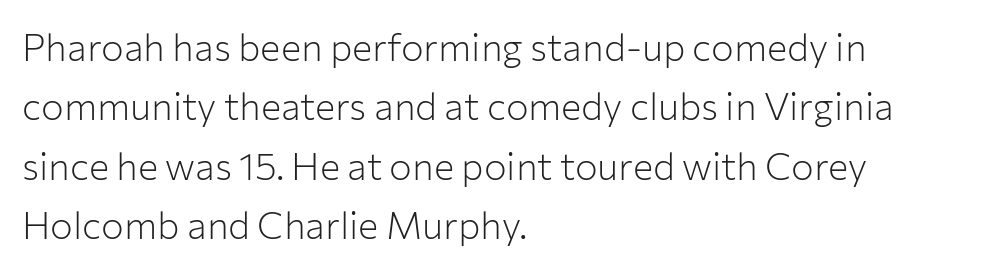
{"serif": "no", "italic": "no", "bold": "no", "weight": "light", "width": "normal", "stroke_contrast": "low", "x_height": "medium", "monospaced": "no", "underline": "no", "align": "left", "line_spacing": "normal", "line_spacing_ratio": 1.56, "letter_spacing": "normal", "letter_spacing_em": 0.0, "glyph_px": 38}
